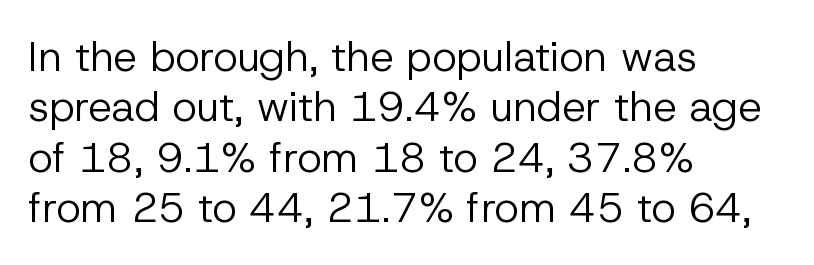
Q: Is the text bold? A: No.
Q: Is the text italic (slanted)? A: No, it is upright.
Q: Is the typeface a serif or a sans-serif typeface? A: Sans-serif.
Q: Is the text underlined? A: No.
Q: How is the paragraph aligned? A: Left-aligned.
Q: Is the spacing between letters normal or unusually wide? A: Normal.
Q: Width (condensed, normal, or wide)? A: Normal.
Q: Stroke contrast? A: Low.
Q: x-height? A: Medium.
Q: Monospaced? A: No.
